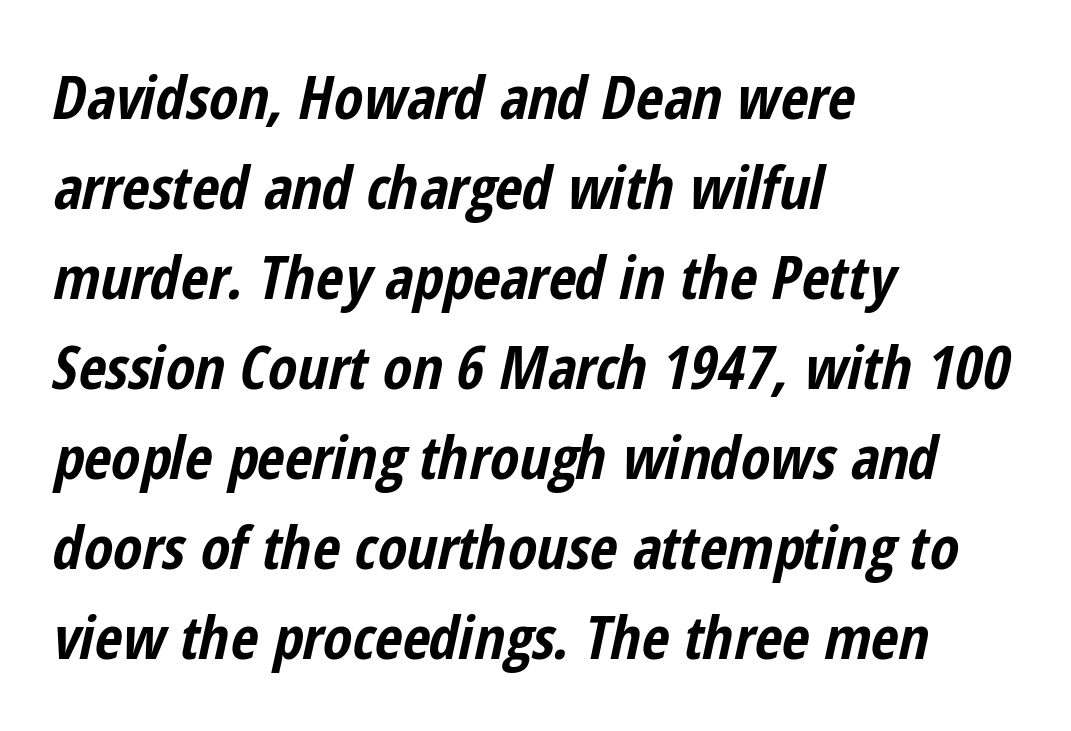
The image shows 60 px bold, condensed type, italic (leaning right); set left-aligned, normal line spacing (1.5x), normal letter spacing, not underlined; low stroke contrast and a medium x-height.
